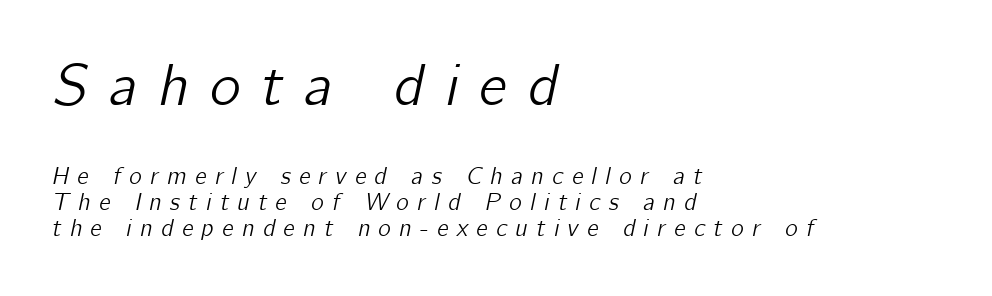
{"italic": "yes", "lean": "right", "slant_degrees": 12, "width": "normal", "stroke_contrast": "low", "x_height": "medium", "monospaced": "no", "underline": "no", "align": "left", "line_spacing": "tight", "line_spacing_ratio": 1.08, "letter_spacing": "wide", "letter_spacing_em": 0.35, "larger_block": "first", "size_ratio": 2.46, "glyph_px": 59}
